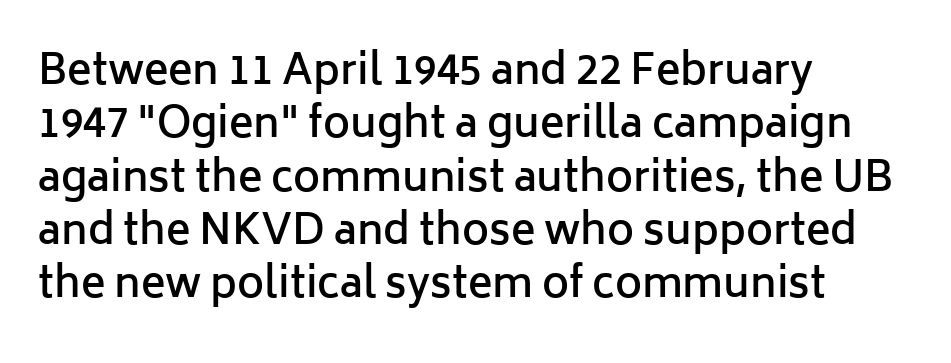
Q: Is the text bold? A: Semi-bold.
Q: Is the text italic (slanted)? A: No, it is upright.
Q: Is the typeface a serif or a sans-serif typeface? A: Sans-serif.
Q: Is the text underlined? A: No.
Q: How is the paragraph aligned? A: Left-aligned.
Q: Is the spacing between letters normal or unusually wide? A: Normal.
Q: Is the spacing between lines tight, normal or loose? A: Normal.
Q: Width (condensed, normal, or wide)? A: Normal.
Q: Stroke contrast? A: Low.
Q: x-height? A: Medium.
Q: Monospaced? A: No.
